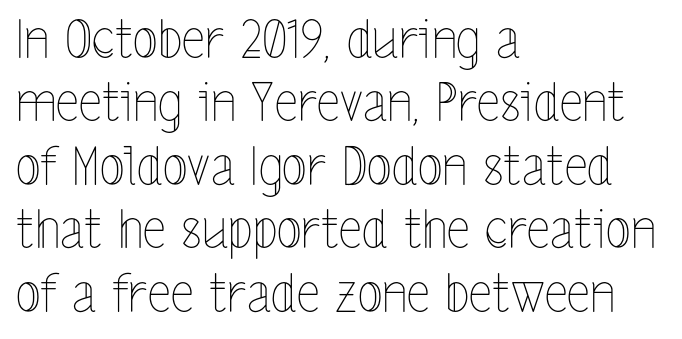
Teacher's note: observe the even left margin — that is flush-left alignment. Proportional: the letters do not fall into vertical columns. Summary of weight: not heavy and not bold. The glyphs are unaccompanied by any horizontal stroke below them. Observe the ordinary spacing: letters are neighbours, not strangers. This sample uses an upright cut, with every glyph sitting square on the baseline.
